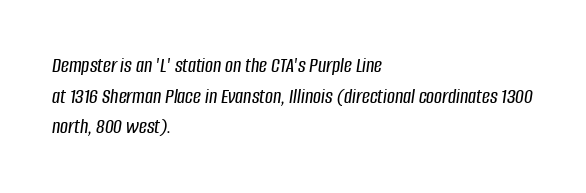
{"italic": "yes", "lean": "right", "slant_degrees": 8, "underline": "no", "align": "left", "line_spacing": "normal", "line_spacing_ratio": 1.39, "letter_spacing": "normal", "letter_spacing_em": 0.0, "glyph_px": 22}
